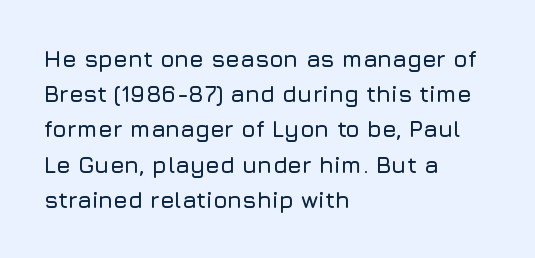
Q: Is the text italic (slanted)? A: No, it is upright.
Q: Is the text underlined? A: No.
Q: How is the paragraph aligned? A: Left-aligned.
Q: Is the spacing between letters normal or unusually wide? A: Normal.
Q: Is the spacing between lines tight, normal or loose? A: Normal.
